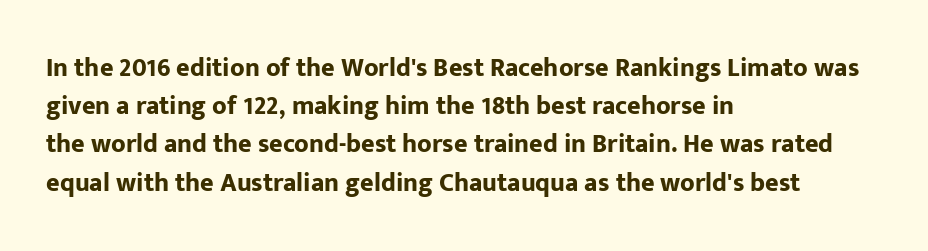
The image shows 26 px bold type, upright; set left-aligned, normal line spacing (1.47x), normal letter spacing, not underlined.
